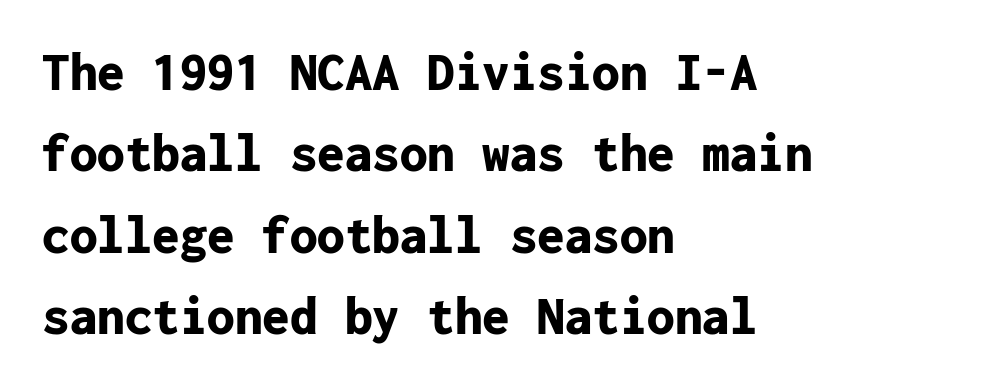
Q: Is the text bold? A: Yes.
Q: Is the text italic (slanted)? A: No, it is upright.
Q: Is the typeface a serif or a sans-serif typeface? A: Sans-serif.
Q: Is the text underlined? A: No.
Q: How is the paragraph aligned? A: Left-aligned.
Q: Is the spacing between letters normal or unusually wide? A: Normal.
Q: Is the spacing between lines tight, normal or loose? A: Normal.
Q: Width (condensed, normal, or wide)? A: Normal.
Q: Stroke contrast? A: Low.
Q: x-height? A: Medium.
Q: Monospaced? A: Yes.
